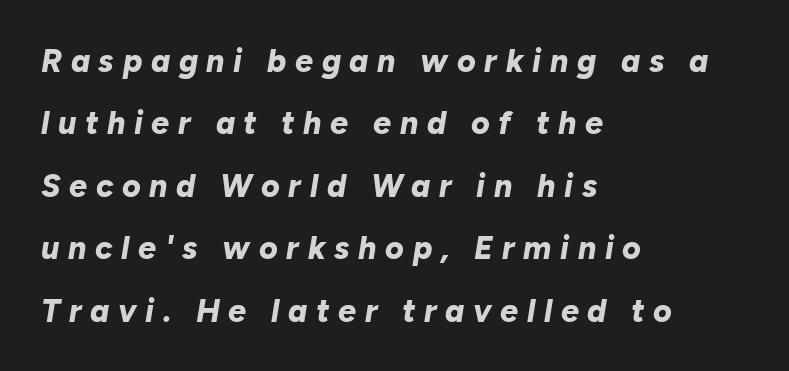
The image shows 32 px bold type, italic (leaning right); set left-aligned, loose line spacing (1.95x), unusually wide letter spacing (+0.27 em), not underlined; low stroke contrast and a medium x-height.
